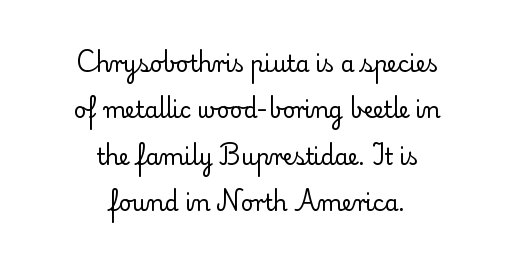
{"italic": "no", "bold": "no", "underline": "no", "align": "center", "line_spacing": "loose", "line_spacing_ratio": 2.11, "letter_spacing": "normal", "letter_spacing_em": 0.0, "glyph_px": 22}
